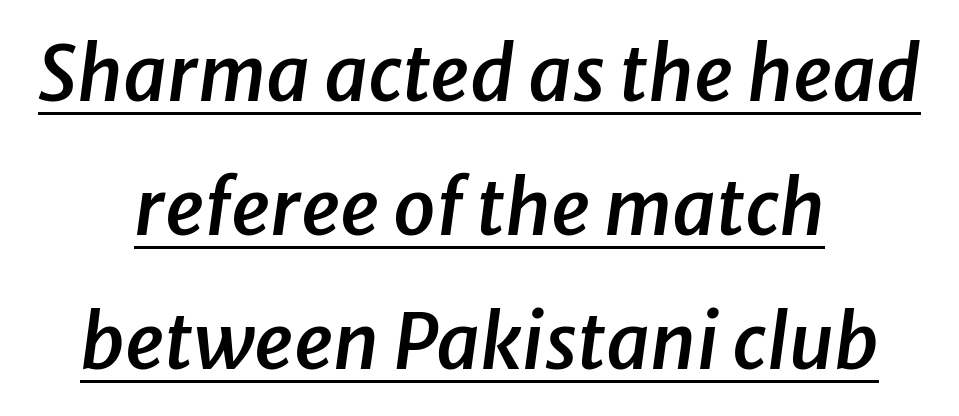
The image shows 76 px semibold type, italic (leaning right); set centered, line spacing 1.76x, normal letter spacing, underlined; low stroke contrast and a medium x-height.
